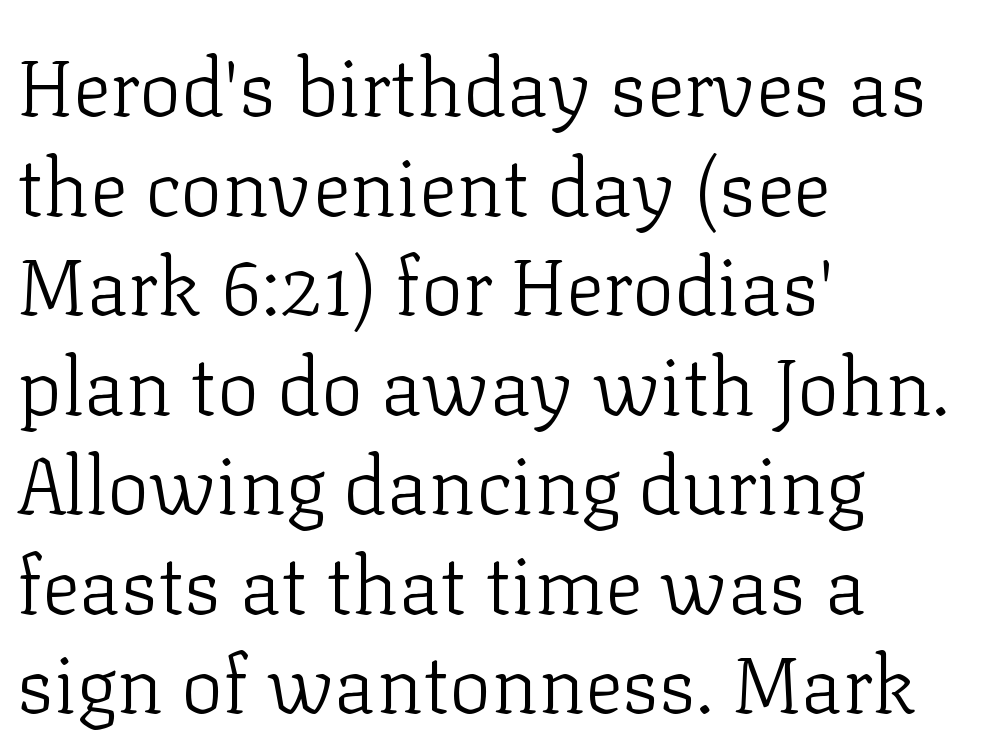
The image shows 79 px light serif type, upright; set left-aligned, normal line spacing (1.26x), normal letter spacing, not underlined; low stroke contrast and a medium x-height.
